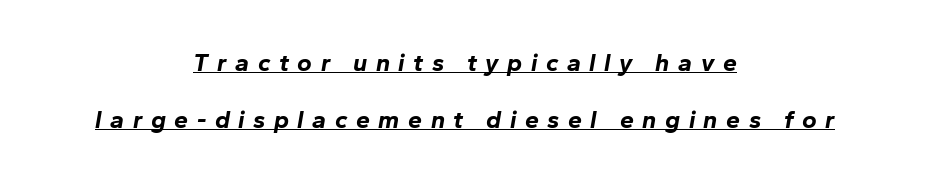
{"italic": "yes", "lean": "right", "slant_degrees": 10, "bold": "yes", "underline": "yes", "align": "center", "line_spacing": "loose", "line_spacing_ratio": 2.28, "letter_spacing": "wide", "letter_spacing_em": 0.34, "glyph_px": 25}
